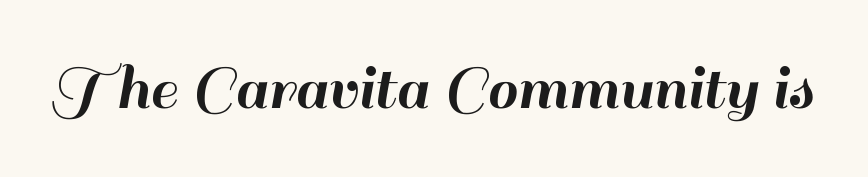
{"serif": "no", "width": "normal", "stroke_contrast": "high", "x_height": "small", "monospaced": "no", "underline": "no", "letter_spacing": "normal", "letter_spacing_em": 0.0, "glyph_px": 68}
